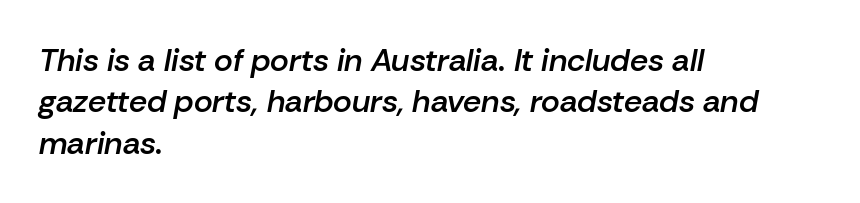
Q: Is the text bold? A: Semi-bold.
Q: Is the text italic (slanted)? A: Yes, it leans right by about 10 degrees.
Q: Is the text underlined? A: No.
Q: How is the paragraph aligned? A: Left-aligned.
Q: Is the spacing between letters normal or unusually wide? A: Normal.
Q: Is the spacing between lines tight, normal or loose? A: Normal.
Q: Width (condensed, normal, or wide)? A: Normal.
Q: Stroke contrast? A: Low.
Q: x-height? A: Medium.
Q: Monospaced? A: No.
